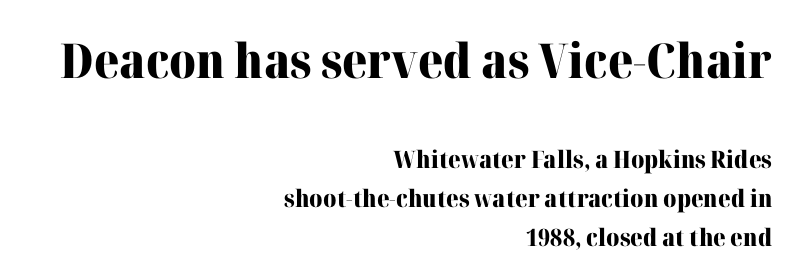
Bigger letters appear in the top chunk; the bottom chunk is reduced. Each row of text sits above clean, open space. The rendering keeps characters at their native spacing. Reading down the block, your eye finds every line finishing at a fixed right position.
